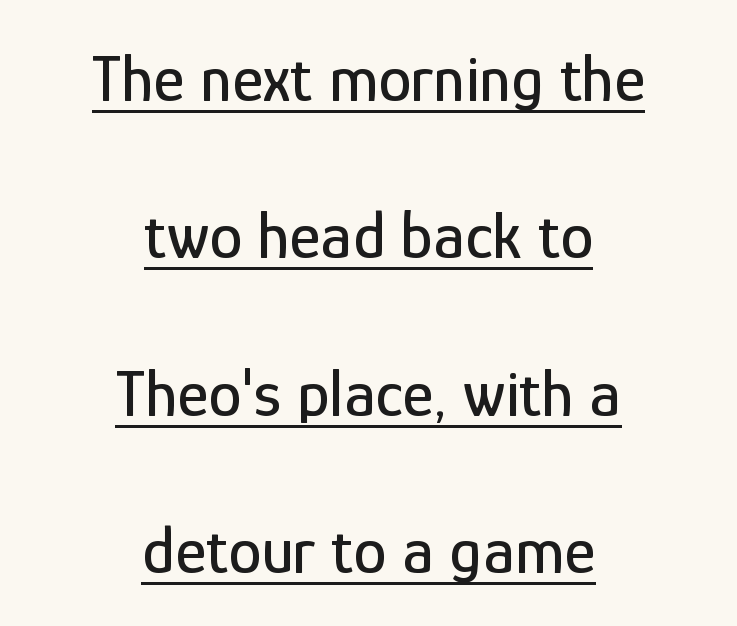
The image shows 67 px condensed sans-serif type, upright; set centered, loose line spacing (2.35x), normal letter spacing, underlined; low stroke contrast and a medium x-height.
